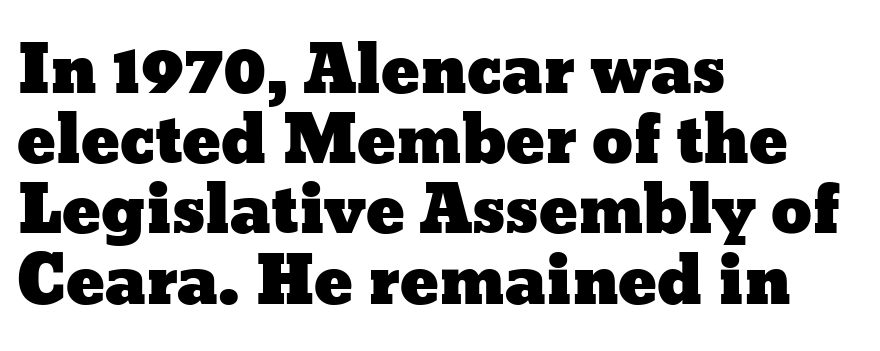
{"italic": "no", "width": "wide", "stroke_contrast": "low", "x_height": "medium", "monospaced": "no", "underline": "no", "align": "left", "line_spacing": "tight", "line_spacing_ratio": 1.08, "letter_spacing": "normal", "letter_spacing_em": 0.0, "glyph_px": 65}
